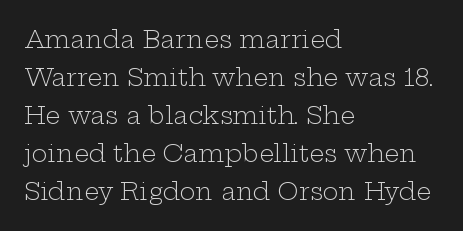
{"italic": "no", "bold": "no", "underline": "no", "align": "left", "line_spacing": "normal", "line_spacing_ratio": 1.58, "letter_spacing": "normal", "letter_spacing_em": 0.0, "glyph_px": 24}
